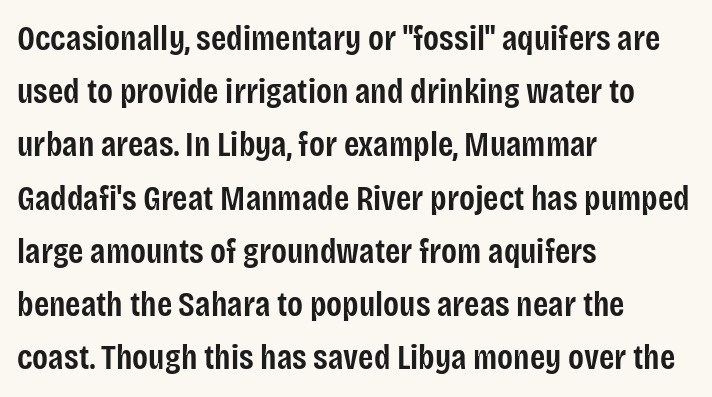
The image shows 35 px semibold, condensed sans-serif type, upright; set left-aligned, normal line spacing (1.52x), normal letter spacing, not underlined; low stroke contrast and a large x-height.
